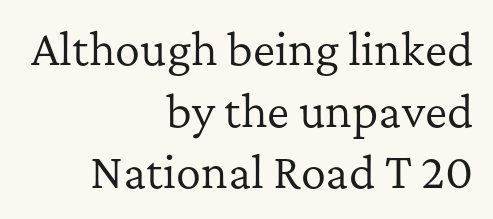
{"serif": "yes", "italic": "no", "bold": "no", "weight": "regular", "width": "normal", "stroke_contrast": "low", "x_height": "medium", "monospaced": "no", "underline": "no", "align": "right", "line_spacing": "normal", "line_spacing_ratio": 1.47, "letter_spacing": "normal", "letter_spacing_em": 0.0, "glyph_px": 42}
